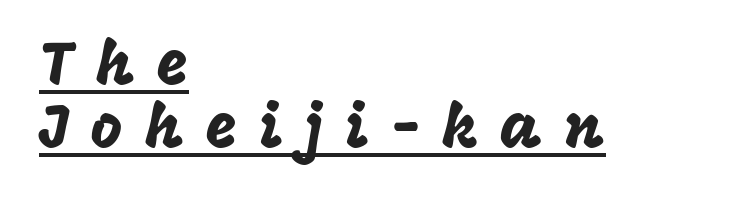
{"serif": "no", "width": "normal", "stroke_contrast": "low", "x_height": "large", "monospaced": "no", "underline": "yes", "align": "left", "line_spacing": "tight", "line_spacing_ratio": 1.03, "letter_spacing": "wide", "letter_spacing_em": 0.36, "glyph_px": 61}
